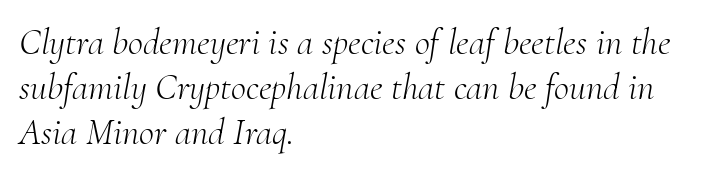
Regarding serifs, this sample has them. Each letter keeps its own natural width here, so spacing adapts to shape. No letter is thick-stroked: the sample isn't bold. The glyphs look as if they've been sheared to an angle.
